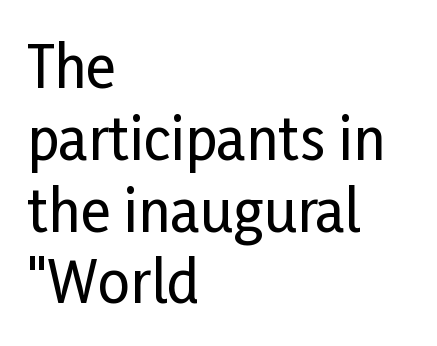
Here the glyphs are tracked normally, forming tight word shapes. Visually the block forms a straight wall on the left and a jagged coastline on the right. In terms of letterform style, serifs are entirely absent. Spacing verdict: proportional, widths tailored to each character.
